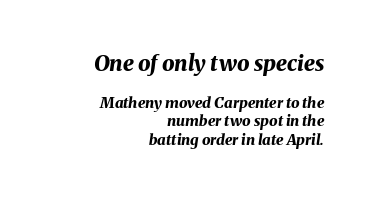
{"italic": "yes", "lean": "right", "slant_degrees": 8, "bold": "yes", "underline": "no", "align": "right", "line_spacing_ratio": 1.21, "letter_spacing": "normal", "letter_spacing_em": 0.0, "larger_block": "first", "size_ratio": 1.47, "glyph_px": 22}
